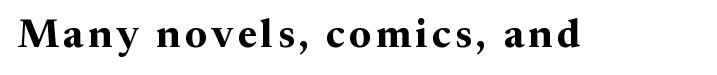
The typeface chosen for these lines features serifs. The gap between lines stays unmarked. Notice how the stems are strictly vertical — no italics here. Weight: bold.
